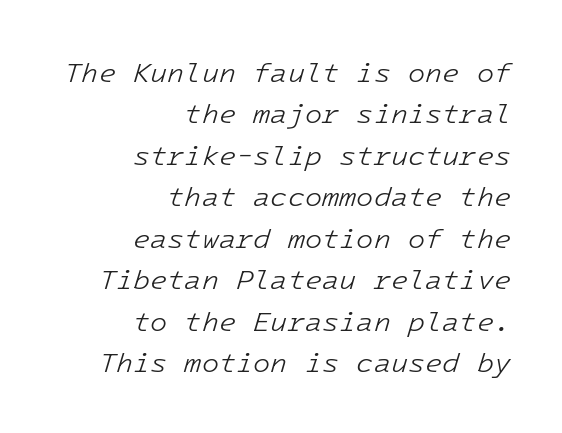
The image shows 28 px light type, italic (leaning right), monospaced; set right-aligned, normal line spacing (1.48x), normal letter spacing, not underlined; low stroke contrast and a medium x-height.
